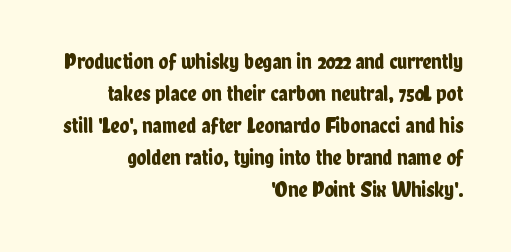
Q: Is the text italic (slanted)? A: No, it is upright.
Q: Is the text underlined? A: No.
Q: How is the paragraph aligned? A: Right-aligned.
Q: Is the spacing between letters normal or unusually wide? A: Normal.
Q: Is the spacing between lines tight, normal or loose? A: Normal.
